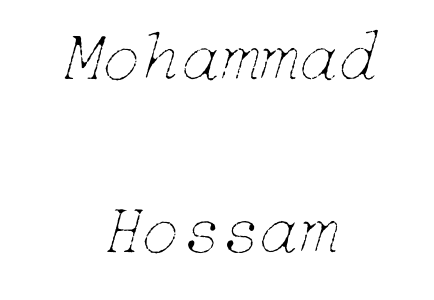
The image shows 72 px thin type, italic (leaning right); set centered, loose line spacing (2.4x), normal letter spacing, not underlined; low stroke contrast and a medium x-height.
